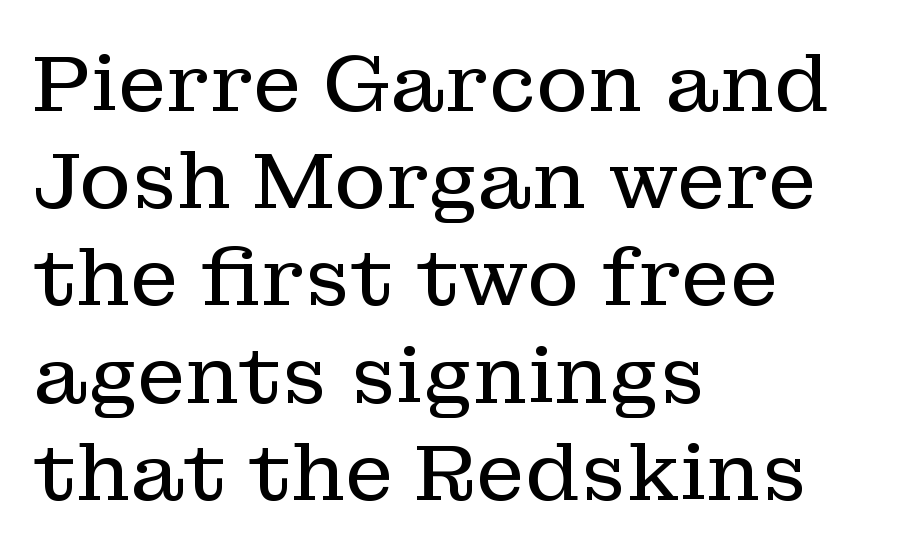
The image shows 79 px regular-weight serif type, upright; set left-aligned, line spacing 1.23x, normal letter spacing, not underlined; low stroke contrast and a medium x-height.
